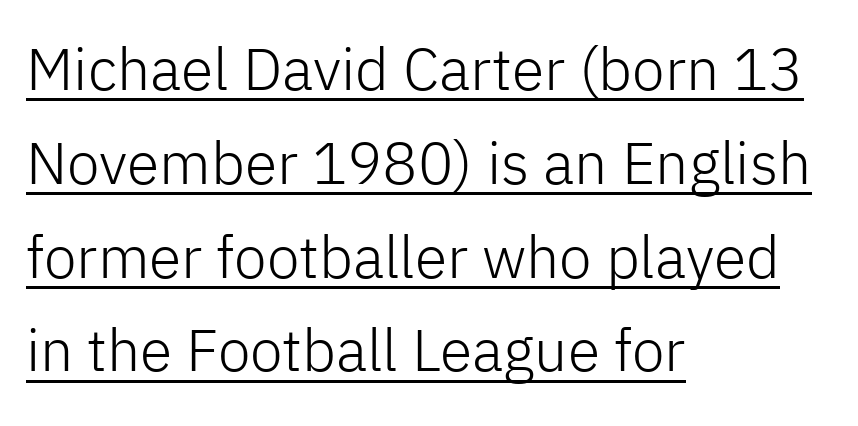
The image shows 59 px light sans-serif type, upright; set left-aligned, normal line spacing (1.59x), normal letter spacing, underlined; low stroke contrast and a medium x-height.
